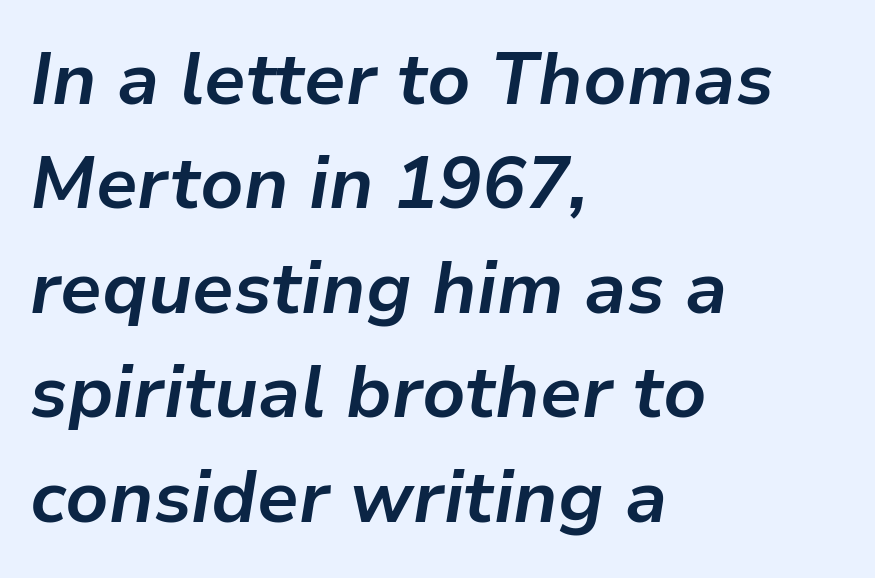
Q: Is the text bold? A: Yes.
Q: Is the text italic (slanted)? A: Yes, it leans right by about 9 degrees.
Q: Is the text underlined? A: No.
Q: How is the paragraph aligned? A: Left-aligned.
Q: Is the spacing between letters normal or unusually wide? A: Normal.
Q: Is the spacing between lines tight, normal or loose? A: Normal.
Q: Width (condensed, normal, or wide)? A: Normal.
Q: Stroke contrast? A: Low.
Q: x-height? A: Medium.
Q: Monospaced? A: No.
